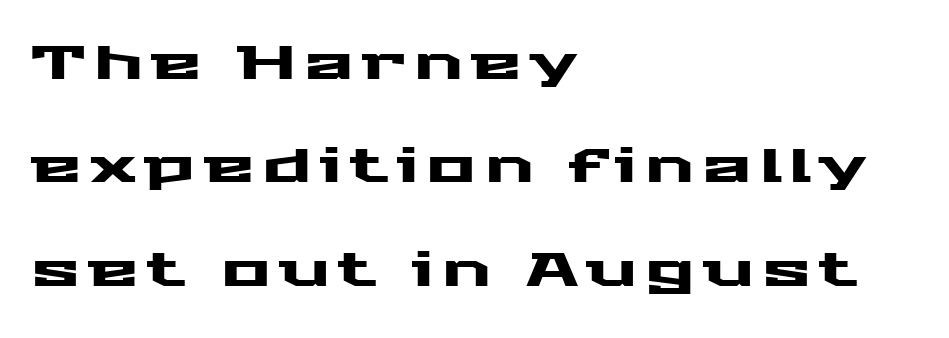
{"serif": "no", "italic": "no", "width": "wide", "stroke_contrast": "medium", "x_height": "medium", "monospaced": "no", "underline": "no", "align": "left", "line_spacing": "loose", "line_spacing_ratio": 2.25, "glyph_px": 46}
